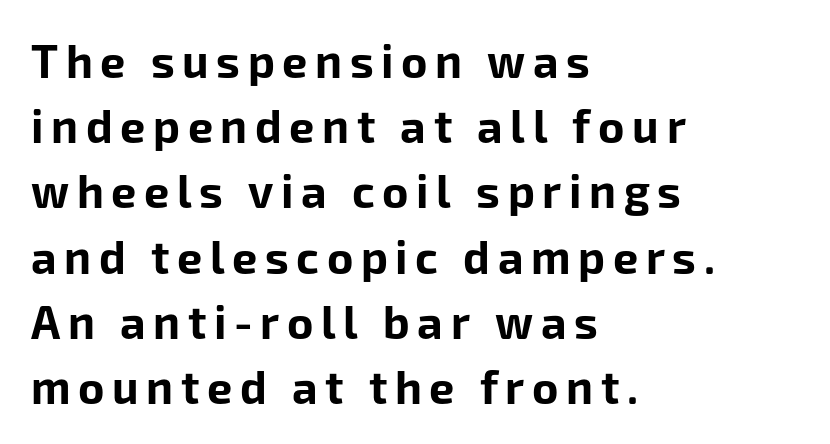
These lines are composed in type without serifs. The typography opts for an upright posture over an oblique one. Here the designer chose a conventional face with non-uniform glyph widths. The font is running at its bold setting. A bare baseline throughout the passage.
